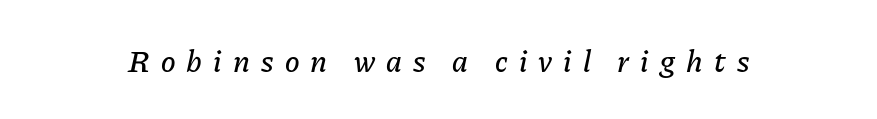
Q: Is the text italic (slanted)? A: Yes, it leans right by about 11 degrees.
Q: Is the text underlined? A: No.
Q: Is the spacing between letters normal or unusually wide? A: Unusually wide.
Q: Width (condensed, normal, or wide)? A: Normal.
Q: Stroke contrast? A: Low.
Q: x-height? A: Medium.
Q: Monospaced? A: No.
